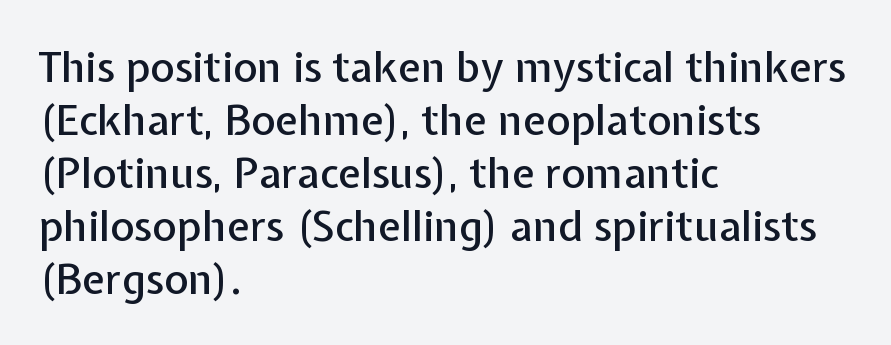
Q: Is the text italic (slanted)? A: No, it is upright.
Q: Is the typeface a serif or a sans-serif typeface? A: Sans-serif.
Q: Is the text underlined? A: No.
Q: How is the paragraph aligned? A: Left-aligned.
Q: Is the spacing between letters normal or unusually wide? A: Normal.
Q: Is the spacing between lines tight, normal or loose? A: Normal.
Q: Width (condensed, normal, or wide)? A: Normal.
Q: Stroke contrast? A: Low.
Q: x-height? A: Medium.
Q: Monospaced? A: No.
